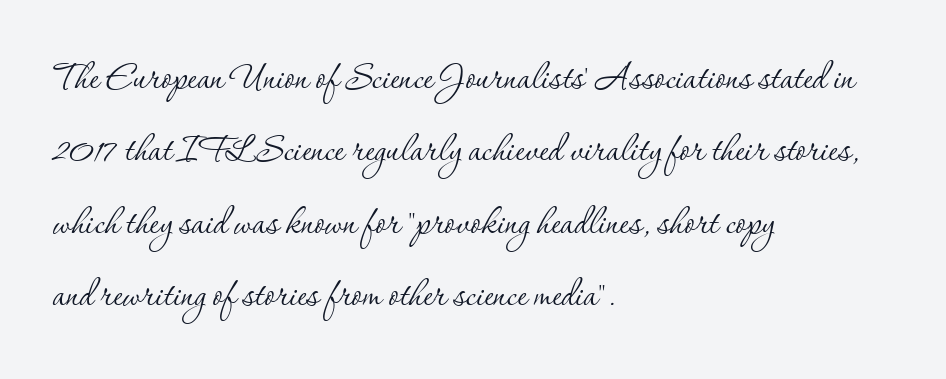
Q: Is the text bold? A: No.
Q: Is the text italic (slanted)? A: Yes.
Q: Is the typeface a serif or a sans-serif typeface? A: Serif.
Q: Is the text underlined? A: No.
Q: How is the paragraph aligned? A: Left-aligned.
Q: Is the spacing between letters normal or unusually wide? A: Normal.
Q: Is the spacing between lines tight, normal or loose? A: Normal.
Q: Width (condensed, normal, or wide)? A: Normal.
Q: Stroke contrast? A: Low.
Q: x-height? A: Small.
Q: Monospaced? A: No.
